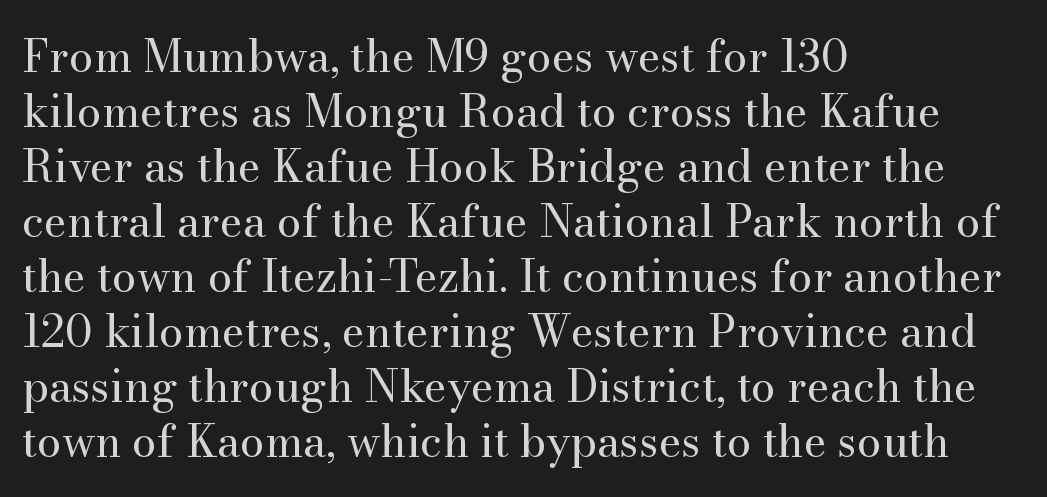
The image shows 44 px regular-weight serif type, upright; set left-aligned, normal line spacing (1.25x), normal letter spacing, not underlined; medium stroke contrast and a small x-height.
